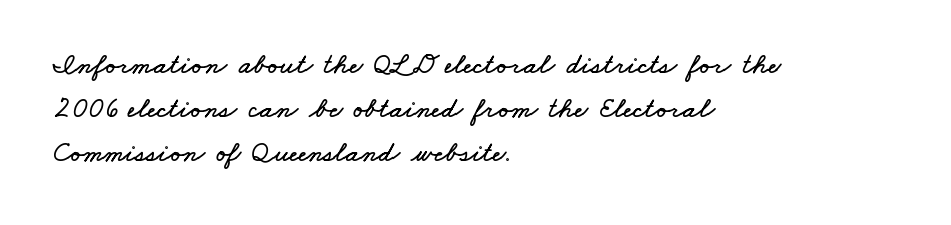
The image shows 29 px wide type; set left-aligned, normal line spacing (1.52x), normal letter spacing, not underlined; low stroke contrast and a small x-height.
